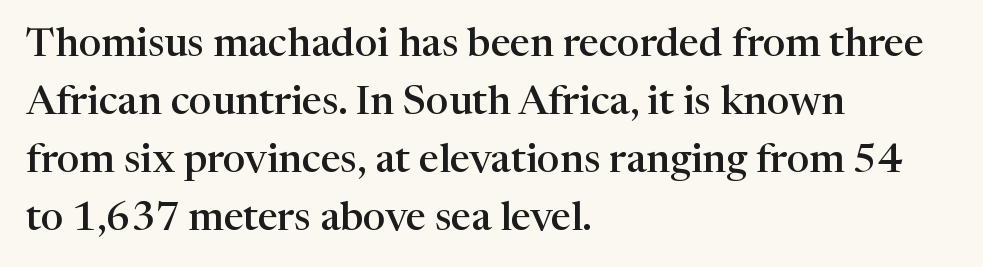
The lettering holds an erect, upright posture throughout. The face used here is proportionally spaced, like ordinary book or web type. Anything drawn beneath the words? Only blank space. Observe the serifs anchoring each vertical stroke in this sample.
